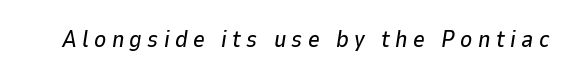
Q: Is the text italic (slanted)? A: Yes, it leans right by about 9 degrees.
Q: Is the text underlined? A: No.
Q: Is the spacing between letters normal or unusually wide? A: Unusually wide.
